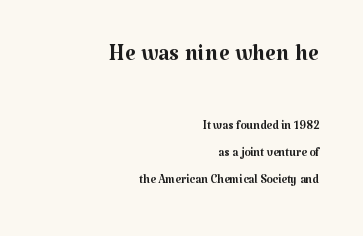
Two sizes are in play, and the larger belongs to the first block. Caption: face not bold, strokes unweighted. Varying glyph widths throughout — classic text-font behaviour. Just letters on the line, the space beneath them empty. Compared with typical paragraphs, the rows here are spaced about the same. Does the type have serifs? Yes, each stem ends in a small foot.
